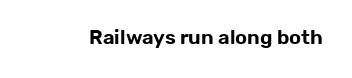
{"italic": "no", "underline": "no", "letter_spacing": "normal", "letter_spacing_em": 0.0, "glyph_px": 20}
